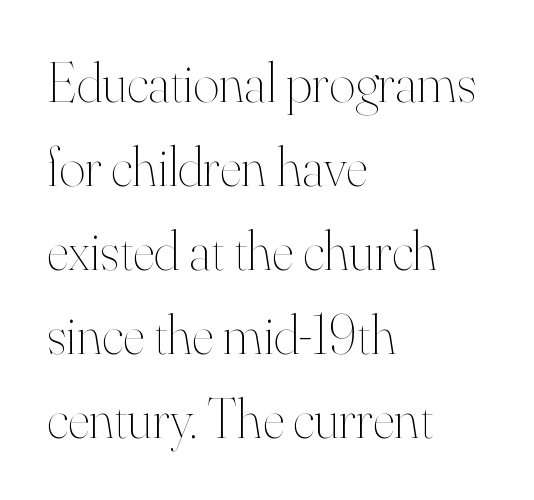
Q: Is the text bold? A: No.
Q: Is the text italic (slanted)? A: No, it is upright.
Q: Is the text underlined? A: No.
Q: How is the paragraph aligned? A: Left-aligned.
Q: Is the spacing between letters normal or unusually wide? A: Normal.
Q: Is the spacing between lines tight, normal or loose? A: Normal.
Q: Width (condensed, normal, or wide)? A: Normal.
Q: Stroke contrast? A: High.
Q: x-height? A: Small.
Q: Monospaced? A: No.
